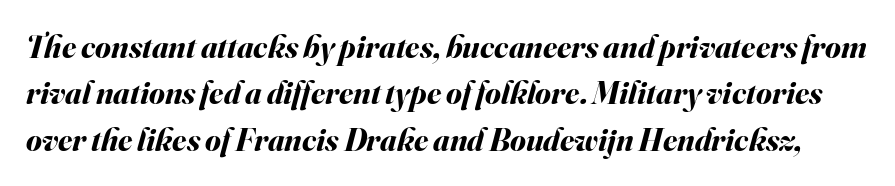
If you measured baseline to baseline, you'd find a middling distance. A clean baseline with only descenders dipping below it. These words are printed bold, with thick strokes throughout. Quick note: italic. The letters advance in unequal steps, a hallmark of proportional type.
